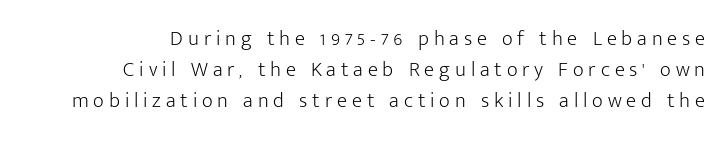
The passage shown stacks its lines at a standard gap. Has an underline been added? It has not. Posture: vertical. The tracking reads as deliberately expanded to a designer's eye. A light-to-regular cut is what we see here.
